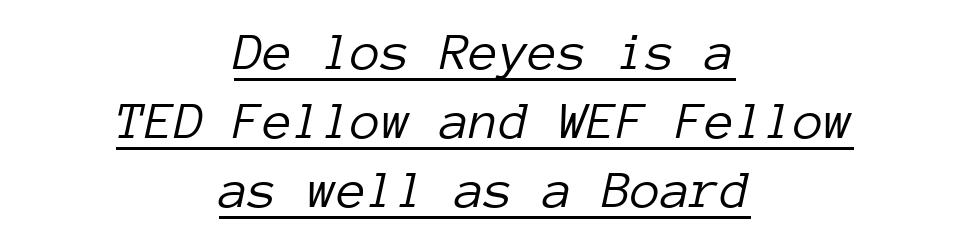
{"italic": "yes", "lean": "right", "slant_degrees": 12, "bold": "no", "weight": "light", "width": "normal", "stroke_contrast": "low", "x_height": "medium", "monospaced": "yes", "underline": "yes", "align": "center", "line_spacing": "normal", "line_spacing_ratio": 1.28, "letter_spacing": "normal", "letter_spacing_em": 0.0, "glyph_px": 54}
